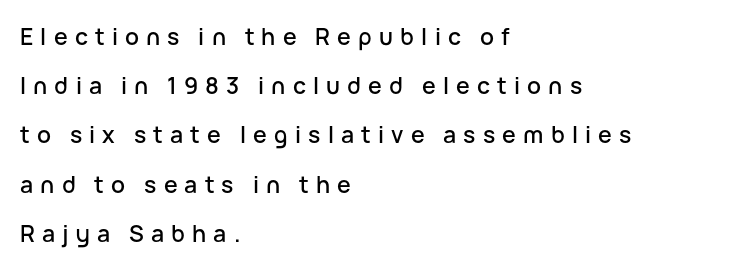
{"italic": "no", "underline": "no", "align": "left", "line_spacing": "loose", "line_spacing_ratio": 2.14, "letter_spacing": "wide", "letter_spacing_em": 0.31, "glyph_px": 23}
